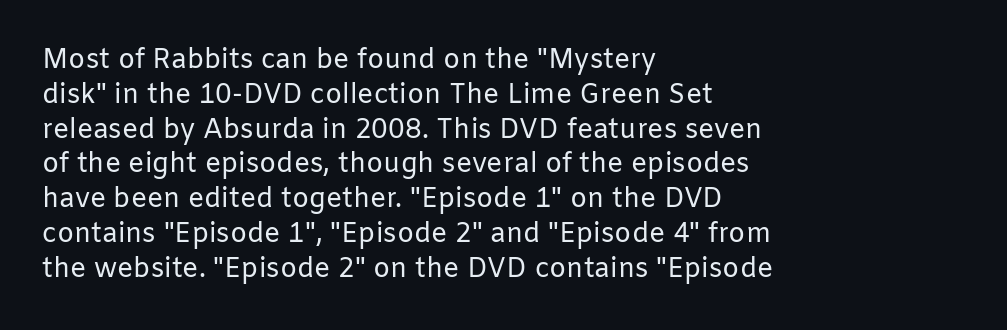
The image shows 27 px text type, upright; set left-aligned, normal line spacing (1.29x), normal letter spacing, not underlined.
